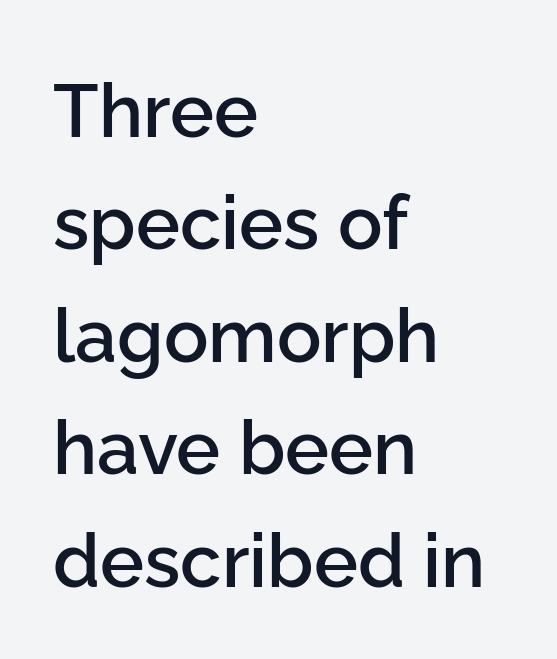
The image shows 74 px semibold sans-serif type, upright; set left-aligned, normal line spacing (1.52x), normal letter spacing, not underlined; low stroke contrast and a medium x-height.
